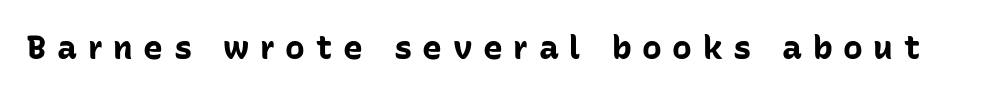
Q: Is the text bold? A: Yes.
Q: Is the text italic (slanted)? A: No, it is upright.
Q: Is the typeface a serif or a sans-serif typeface? A: Sans-serif.
Q: Is the text underlined? A: No.
Q: Is the spacing between letters normal or unusually wide? A: Unusually wide.
Q: Width (condensed, normal, or wide)? A: Normal.
Q: Stroke contrast? A: Low.
Q: x-height? A: Medium.
Q: Monospaced? A: No.
